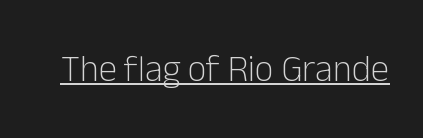
The image shows 37 px light sans-serif type, upright; set normal letter spacing, underlined; low stroke contrast and a medium x-height.
